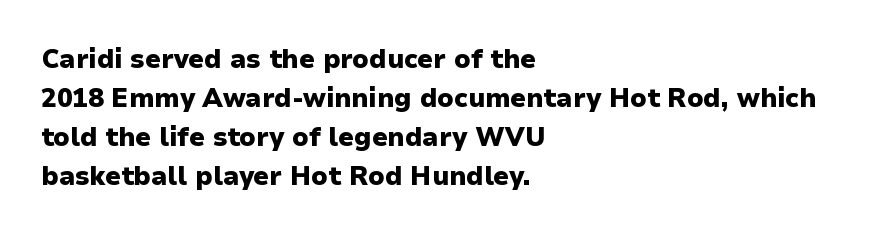
Successive baselines arrive at the customary interval. Nope, not italic — everything's standing straight. Stroke thickness is high; the sample reads as a true bold. Line starts are locked; line ends wander. Clear beneath every line of the passage. The line texture is even and compact thanks to regular tracking.
